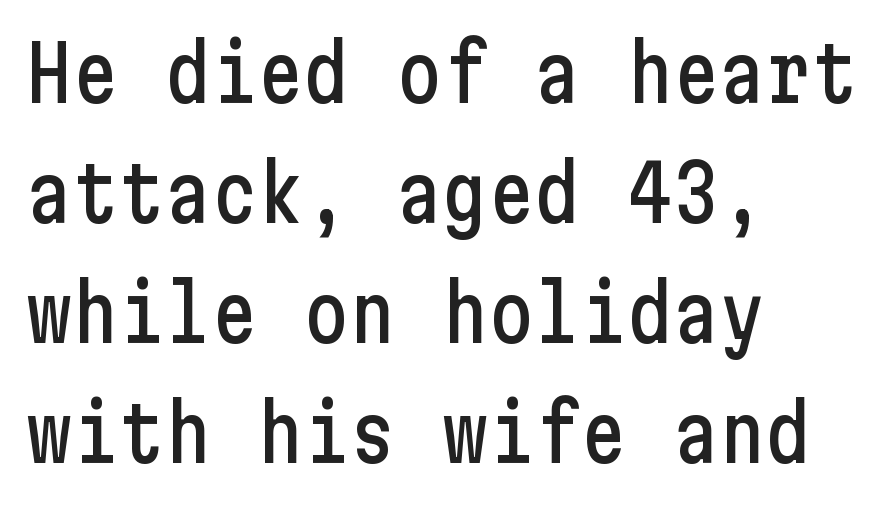
Type without underlining. The characters display no serif detailing; their extremities are plain. Is the letter spacing exaggerated? No — it looks like the ordinary default. Is the block centered? No — it sits flush against the left margin.
